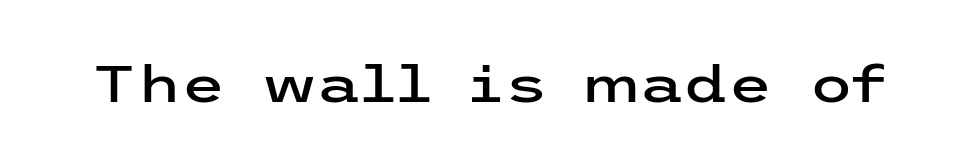
Is there any slant? The stems are plumb. What stands out about the letter spacing? Nothing — it is the standard amount. Examine the stroke ends and you'll find no serifs. Any mark beneath the type? The region is blank.
